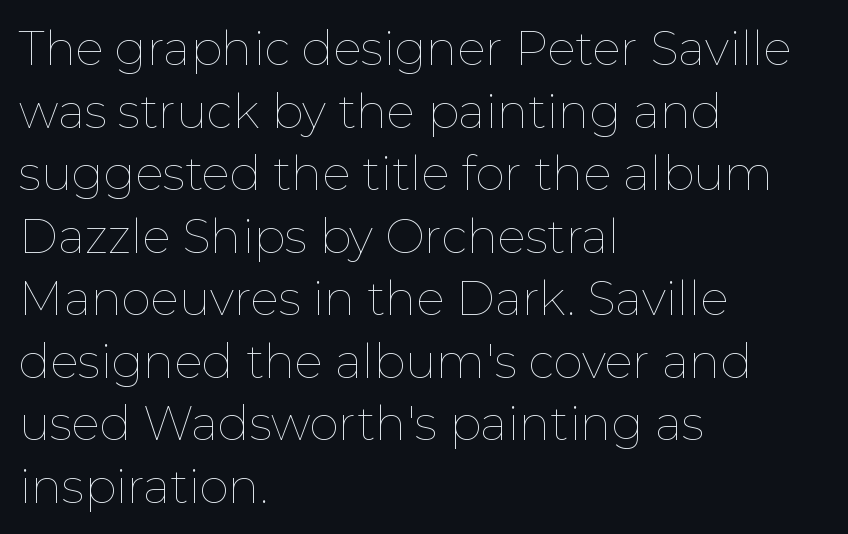
Q: Is the text bold? A: No.
Q: Is the text italic (slanted)? A: No, it is upright.
Q: Is the text underlined? A: No.
Q: How is the paragraph aligned? A: Left-aligned.
Q: Is the spacing between letters normal or unusually wide? A: Normal.
Q: Is the spacing between lines tight, normal or loose? A: Normal.
Q: Width (condensed, normal, or wide)? A: Normal.
Q: Stroke contrast? A: Low.
Q: x-height? A: Medium.
Q: Monospaced? A: No.
